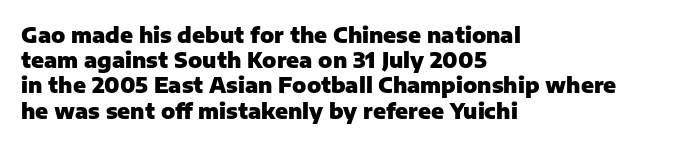
Q: Is the text bold? A: Yes.
Q: Is the text italic (slanted)? A: No, it is upright.
Q: Is the text underlined? A: No.
Q: How is the paragraph aligned? A: Left-aligned.
Q: Is the spacing between letters normal or unusually wide? A: Normal.
